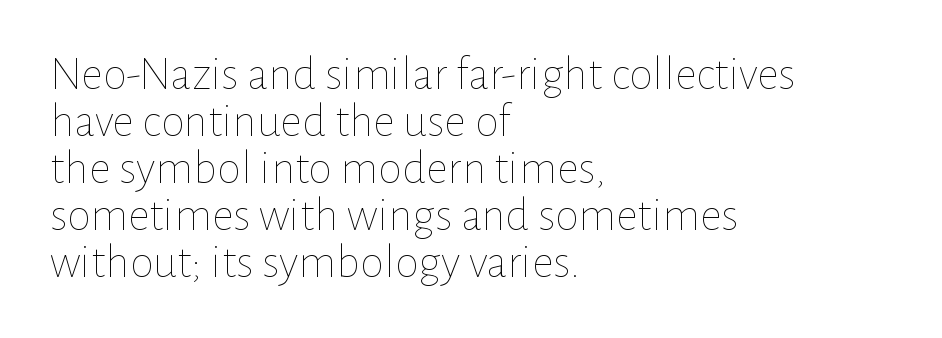
There is no visible air inserted between adjacent glyphs. Tall strokes in this sample are plumb rather than angled. The face used here is proportionally spaced, like ordinary book or web type. The rag falls on the right side of this text block.
